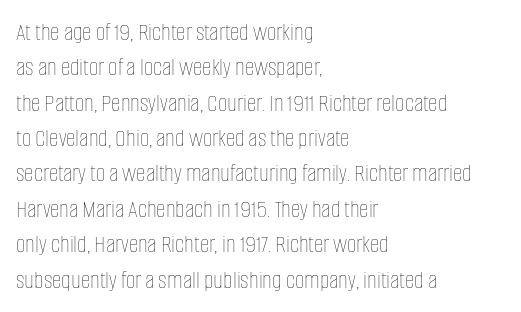
Q: Is the text bold? A: No.
Q: Is the text italic (slanted)? A: No, it is upright.
Q: Is the text underlined? A: No.
Q: How is the paragraph aligned? A: Left-aligned.
Q: Is the spacing between letters normal or unusually wide? A: Normal.
Q: Is the spacing between lines tight, normal or loose? A: Normal.
